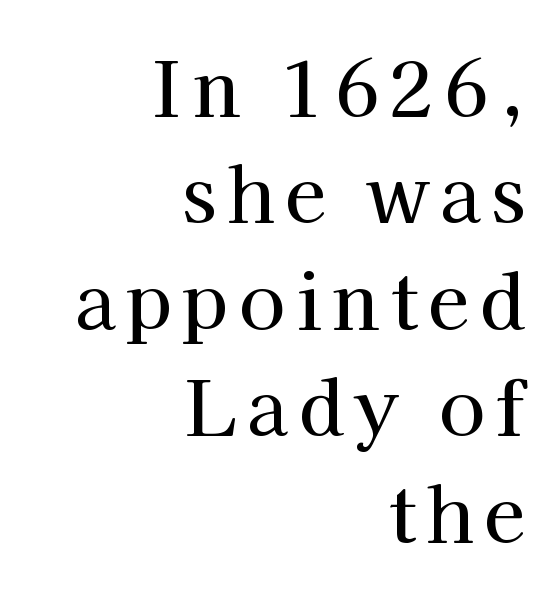
{"serif": "yes", "italic": "no", "width": "normal", "stroke_contrast": "high", "x_height": "medium", "monospaced": "no", "underline": "no", "align": "right", "line_spacing": "normal", "line_spacing_ratio": 1.42, "glyph_px": 75}
